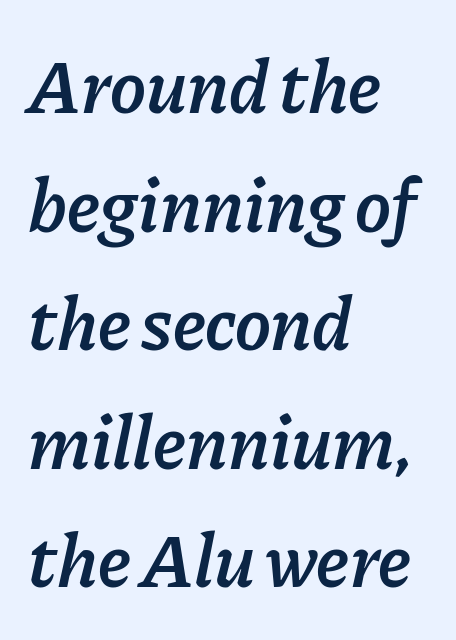
The zone under the glyphs is completely vacant. Reading down the block, your eye returns to a fixed left position each line. Do the characters align in a grid? No, the font is proportional. The face used here is a semibold: visibly heavier than regular, lighter than bold. Between one letter and the next there's only the usual sliver of space.
